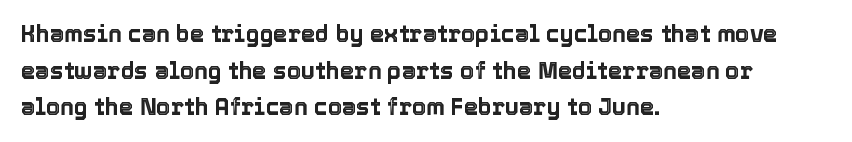
Rendered with straight, roman letterforms. Notice how the passage keeps a crisp vertical edge on the left only. A typesetter would call this leading conventional body-copy spacing. Is the letter spacing exaggerated? No — it looks like the ordinary default.
